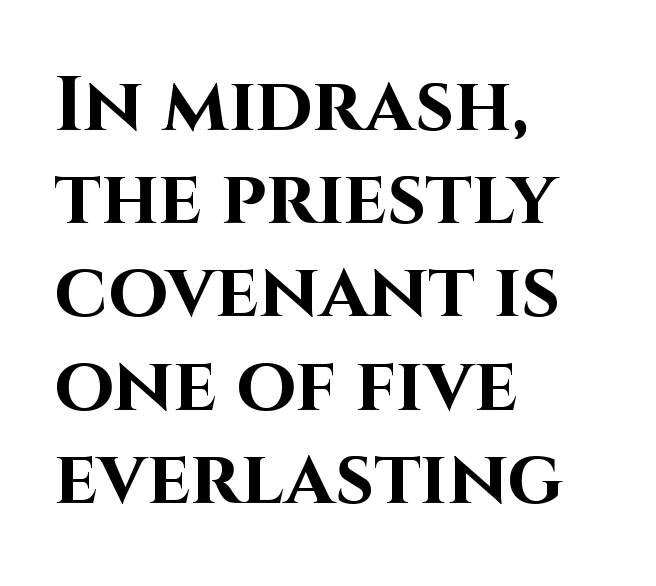
{"serif": "no", "italic": "no", "bold": "yes", "weight": "bold", "width": "normal", "stroke_contrast": "high", "x_height": "large", "monospaced": "no", "underline": "no", "align": "left", "line_spacing_ratio": 1.21, "letter_spacing": "normal", "letter_spacing_em": 0.0, "glyph_px": 77}
